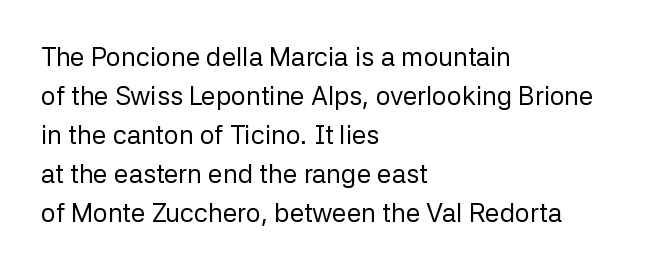
The image shows 26 px text type, upright; set left-aligned, normal line spacing (1.5x), normal letter spacing, not underlined.
